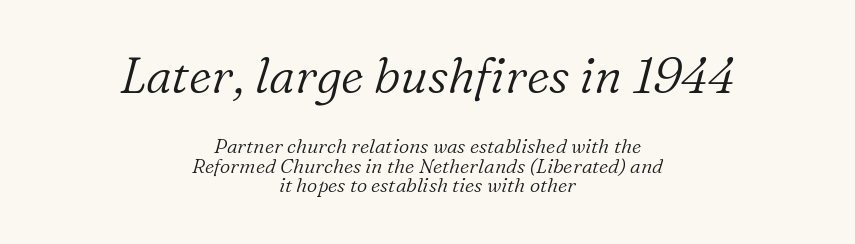
Q: Is the text bold? A: No.
Q: Is the text italic (slanted)? A: Yes, it leans right by about 16 degrees.
Q: Is the typeface a serif or a sans-serif typeface? A: Serif.
Q: Is the text underlined? A: No.
Q: How is the paragraph aligned? A: Centered.
Q: Is the spacing between letters normal or unusually wide? A: Normal.
Q: Is the spacing between lines tight, normal or loose? A: Tight.
Q: Which block of text is set in a larger size, the first (top) or the second (bottom)? A: The first (top) one.
Q: Width (condensed, normal, or wide)? A: Normal.
Q: Stroke contrast? A: Low.
Q: x-height? A: Medium.
Q: Monospaced? A: No.
